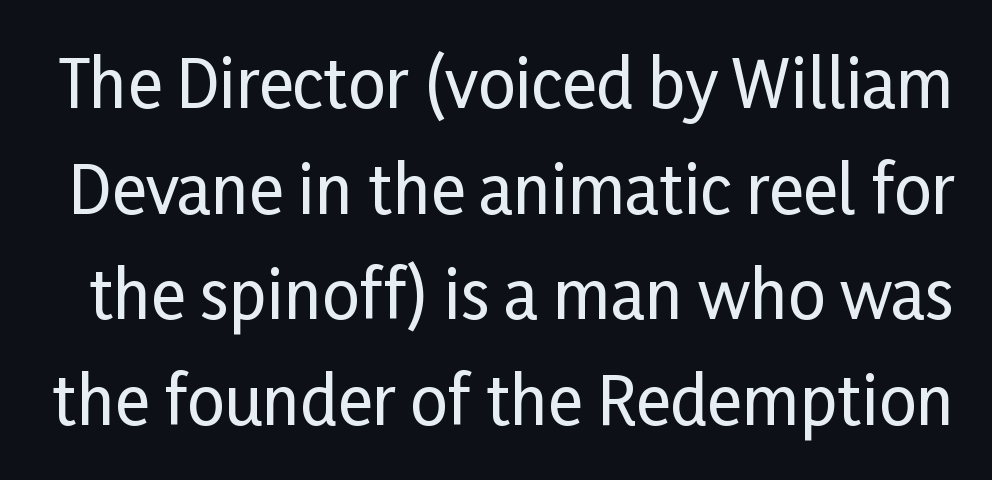
Q: Is the text italic (slanted)? A: No, it is upright.
Q: Is the typeface a serif or a sans-serif typeface? A: Sans-serif.
Q: Is the text underlined? A: No.
Q: Is the spacing between letters normal or unusually wide? A: Normal.
Q: Is the spacing between lines tight, normal or loose? A: Normal.
Q: Width (condensed, normal, or wide)? A: Condensed.
Q: Stroke contrast? A: Low.
Q: x-height? A: Medium.
Q: Monospaced? A: No.
